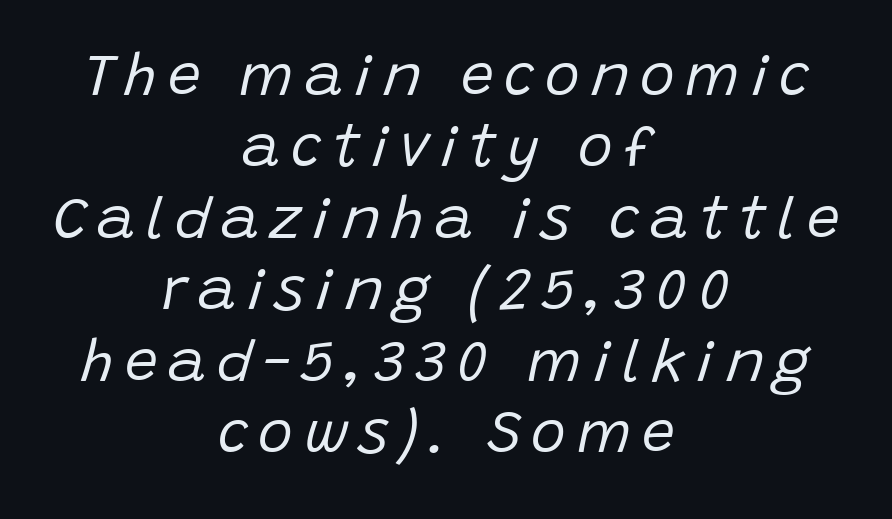
The image shows 59 px regular-weight type, italic (leaning right); set centered, line spacing 1.21x, not underlined; low stroke contrast and a large x-height.
